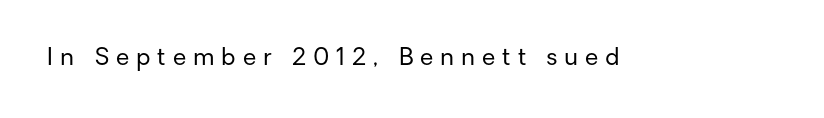
{"italic": "no", "bold": "no", "underline": "no", "letter_spacing": "wide", "letter_spacing_em": 0.29, "glyph_px": 24}
